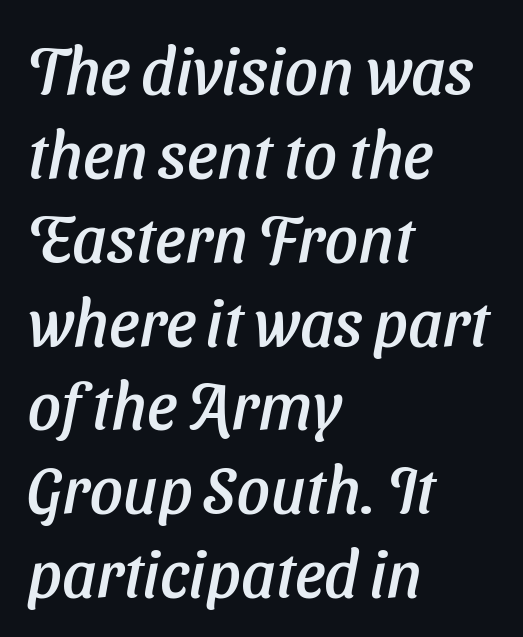
{"width": "normal", "stroke_contrast": "low", "x_height": "medium", "monospaced": "no", "underline": "no", "align": "left", "line_spacing": "normal", "line_spacing_ratio": 1.29, "letter_spacing": "normal", "letter_spacing_em": 0.0, "glyph_px": 65}
